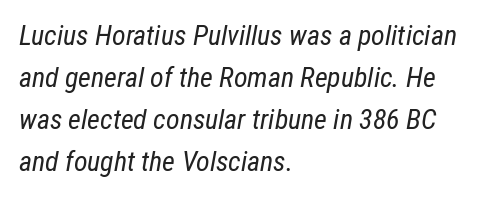
Honestly, the letter spacing is just normal — you wouldn't notice it. Underlining? Definitely not there. The typography opts for an oblique posture over an upright one. These lines are set flush left with a ragged right edge. Vertically, the passage feels balanced, rows spaced as you'd expect.
